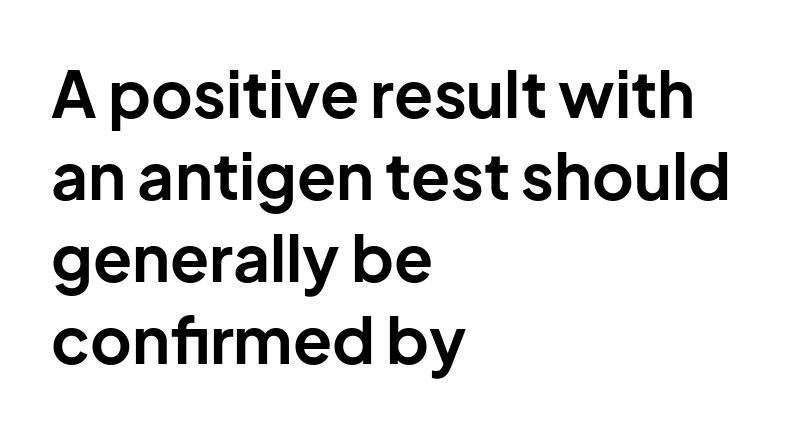
{"serif": "no", "italic": "no", "bold": "yes", "weight": "bold", "width": "normal", "stroke_contrast": "low", "x_height": "medium", "monospaced": "no", "underline": "no", "align": "left", "line_spacing": "normal", "line_spacing_ratio": 1.28, "letter_spacing": "normal", "letter_spacing_em": 0.0, "glyph_px": 64}
